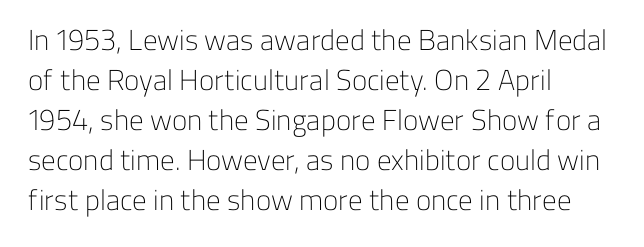
These lines stack with their left ends in a neat column. This is not heavy type; no bold has been used. Quick note: interline space is typical. The axis of the letterforms is exactly vertical. This sample has the flowing, uneven cadence of proportional lettering.
